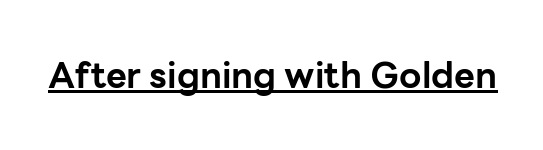
{"serif": "no", "italic": "no", "bold": "yes", "weight": "bold", "width": "normal", "stroke_contrast": "low", "x_height": "medium", "monospaced": "no", "underline": "yes", "letter_spacing": "normal", "letter_spacing_em": 0.0, "glyph_px": 36}
